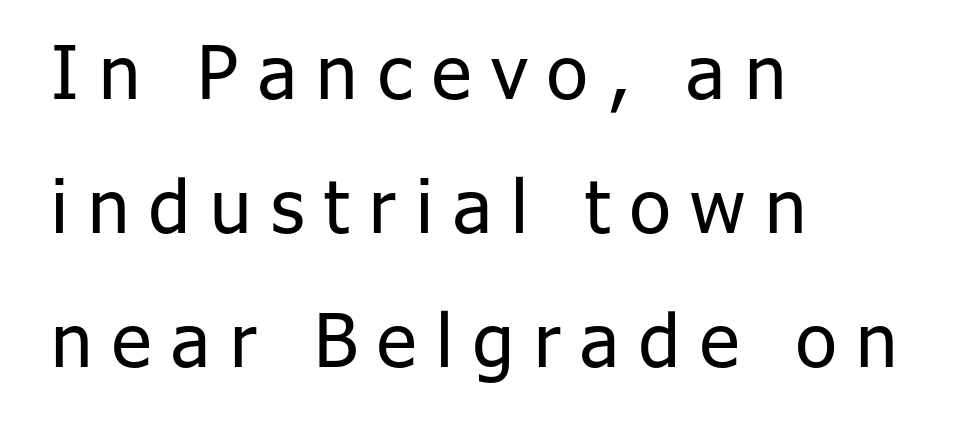
What stands out about the letter spacing? Its width — letters are far apart. Every row of glyphs begins at an identical x-position on the left. Underlining? Definitely not there. Tall strokes in this sample are plumb rather than angled. A sans-serif font was chosen for this passage. Is this a fixed-width face? No — the glyphs have proportional, varying widths.
